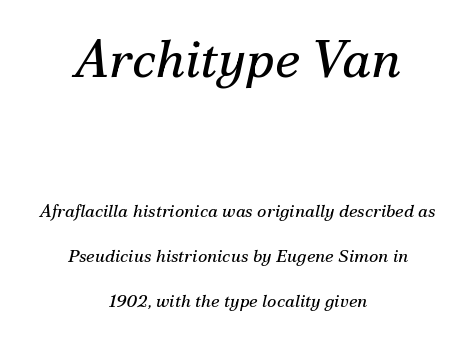
Neither beginnings nor endings align; midpoints do. Default kerning and tracking; the words read as compact shapes. The words here are not underlined. Quick note: interline space is abundant. Tall strokes in this sample are angled rather than plumb.
